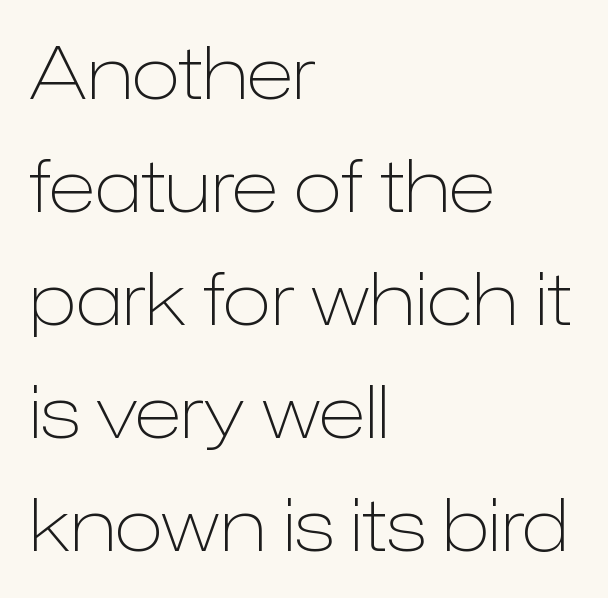
The image shows 72 px light sans-serif type, upright; set left-aligned, normal line spacing (1.57x), normal letter spacing, not underlined; low stroke contrast and a medium x-height.
